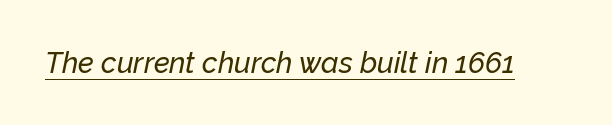
This is oblique type, the kind used for emphasis or titles. What decoration does the sample have? An underline. The horizontal fit of the characters is conventional and even. A typesetter would call this proportional, since set widths differ per character.
